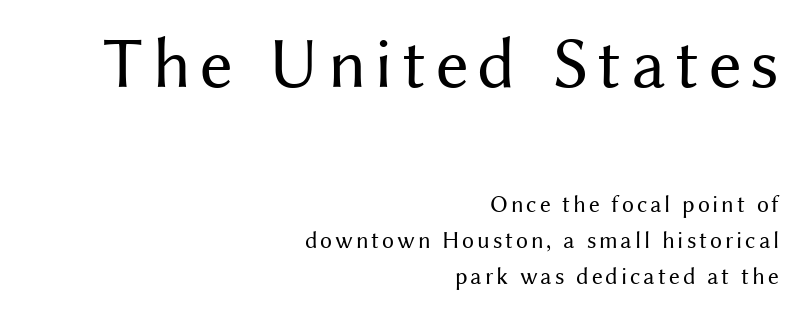
Q: Is the text bold? A: No.
Q: Is the text italic (slanted)? A: No, it is upright.
Q: Is the typeface a serif or a sans-serif typeface? A: Sans-serif.
Q: Is the text underlined? A: No.
Q: How is the paragraph aligned? A: Right-aligned.
Q: Is the spacing between lines tight, normal or loose? A: Normal.
Q: Which block of text is set in a larger size, the first (top) or the second (bottom)? A: The first (top) one.
Q: Width (condensed, normal, or wide)? A: Normal.
Q: Stroke contrast? A: Medium.
Q: x-height? A: Medium.
Q: Monospaced? A: No.
